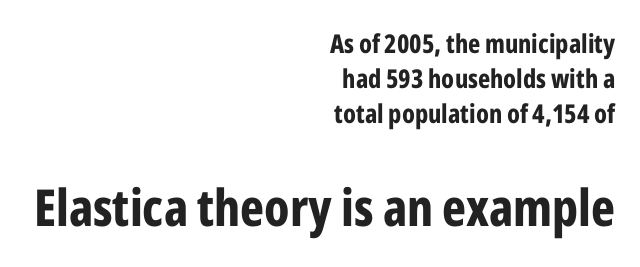
{"serif": "no", "italic": "no", "bold": "yes", "weight": "bold", "width": "condensed", "stroke_contrast": "low", "x_height": "medium", "monospaced": "no", "underline": "no", "align": "right", "line_spacing": "normal", "line_spacing_ratio": 1.35, "letter_spacing": "normal", "letter_spacing_em": 0.0, "larger_block": "second", "size_ratio": 1.96, "glyph_px": 51}
